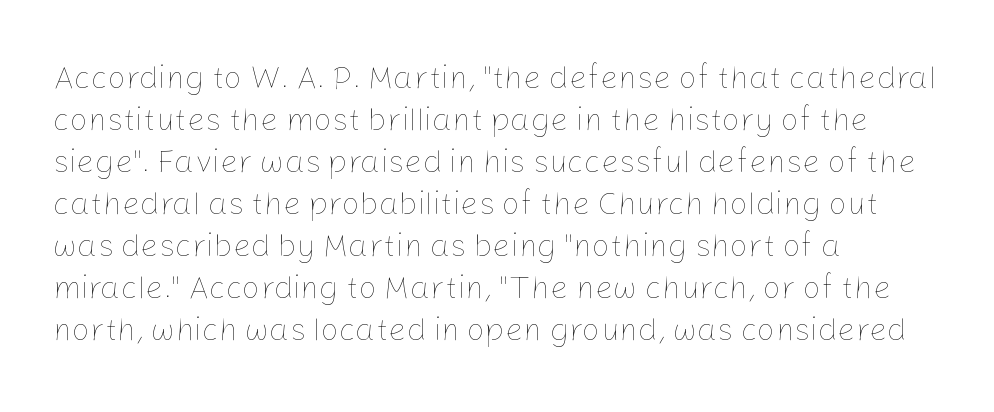
Q: Is the text bold? A: No.
Q: Is the text italic (slanted)? A: No, it is upright.
Q: Is the text underlined? A: No.
Q: How is the paragraph aligned? A: Left-aligned.
Q: Is the spacing between letters normal or unusually wide? A: Normal.
Q: Is the spacing between lines tight, normal or loose? A: Normal.
Q: Width (condensed, normal, or wide)? A: Normal.
Q: Stroke contrast? A: Low.
Q: x-height? A: Medium.
Q: Monospaced? A: No.
